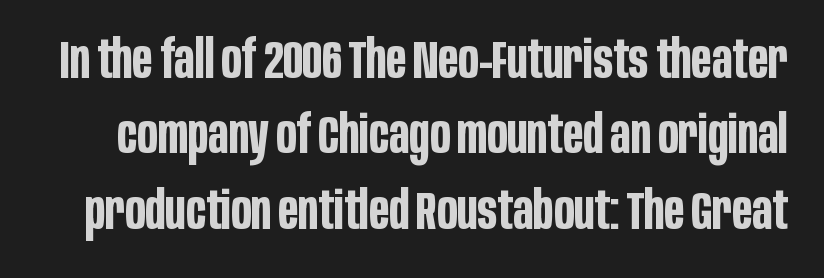
The image shows 52 px bold, condensed sans-serif type, upright; set normal line spacing (1.45x), normal letter spacing, not underlined; low stroke contrast and a large x-height.
